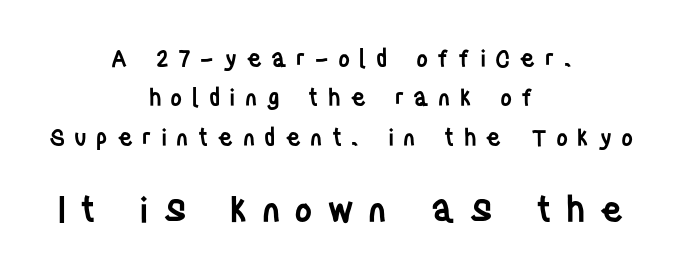
{"serif": "no", "italic": "no", "bold": "semi", "weight": "semibold", "width": "condensed", "stroke_contrast": "low", "x_height": "large", "monospaced": "no", "underline": "no", "align": "center", "line_spacing_ratio": 1.71, "letter_spacing": "wide", "letter_spacing_em": 0.4, "larger_block": "second", "size_ratio": 1.52, "glyph_px": 35}
